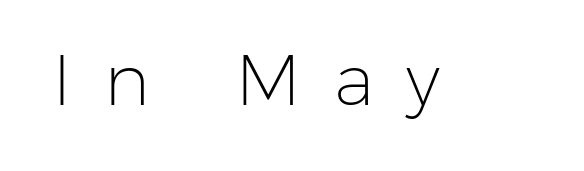
Check the space under the baseline: it is left empty. A light-to-regular cut is what we see here. The line texture is sparse and dotted thanks to wide tracking. Do the characters align in a grid? No, the font is proportional.
